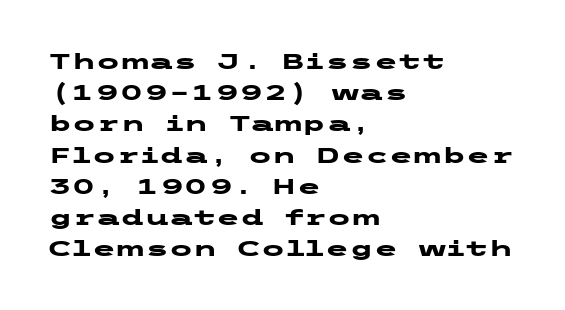
The image shows 22 px bold type, upright; set left-aligned, normal line spacing (1.42x), normal letter spacing, not underlined.
